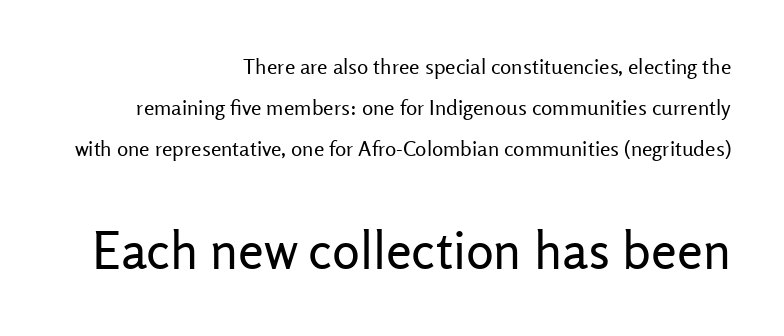
The image shows 52 px regular-weight sans-serif type, upright; set right-aligned, loose line spacing (1.96x), normal letter spacing, not underlined; the second (bottom) block is 2.48x larger; low stroke contrast and a medium x-height.
